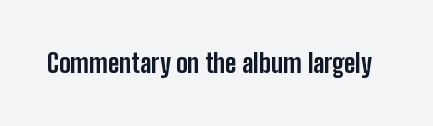
Q: Is the text bold? A: Yes.
Q: Is the text italic (slanted)? A: No, it is upright.
Q: Is the text underlined? A: No.
Q: Is the spacing between letters normal or unusually wide? A: Normal.
